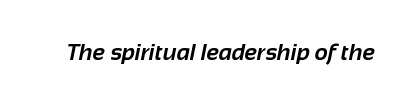
The image shows 23 px bold type; set normal letter spacing, not underlined.
